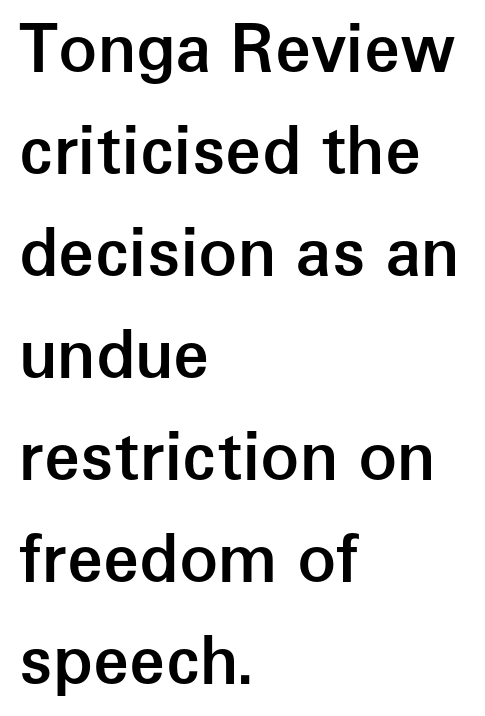
The image shows 65 px semibold sans-serif type, upright; set left-aligned, normal line spacing (1.57x), normal letter spacing, not underlined; low stroke contrast and a medium x-height.
